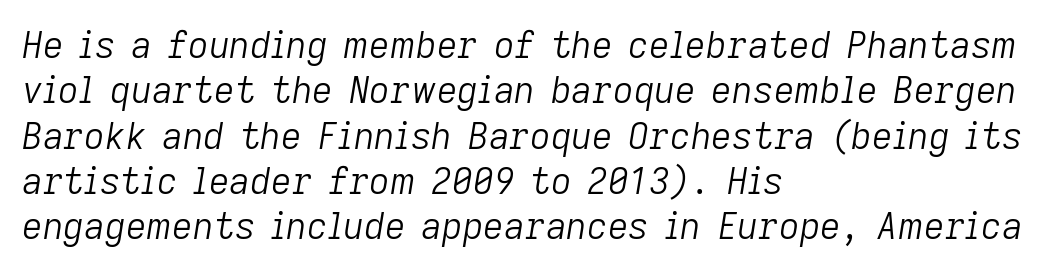
Q: Is the text bold? A: No.
Q: Is the text italic (slanted)? A: Yes, it leans right by about 9 degrees.
Q: Is the text underlined? A: No.
Q: How is the paragraph aligned? A: Left-aligned.
Q: Is the spacing between letters normal or unusually wide? A: Normal.
Q: Is the spacing between lines tight, normal or loose? A: Normal.
Q: Width (condensed, normal, or wide)? A: Normal.
Q: Stroke contrast? A: Low.
Q: x-height? A: Medium.
Q: Monospaced? A: No.
